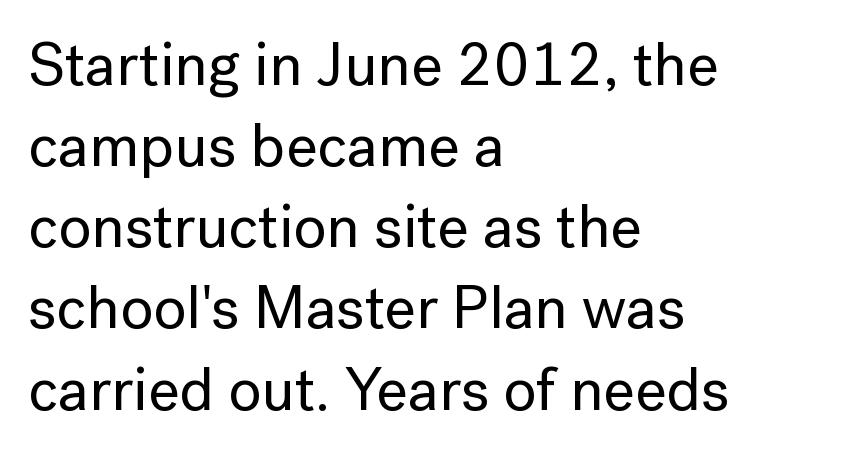
{"serif": "no", "italic": "no", "width": "normal", "stroke_contrast": "low", "x_height": "medium", "monospaced": "no", "underline": "no", "align": "left", "line_spacing": "normal", "line_spacing_ratio": 1.33, "letter_spacing": "normal", "letter_spacing_em": 0.0, "glyph_px": 61}
